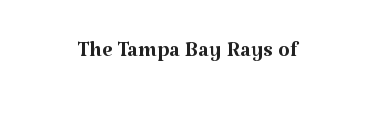
The image shows 30 px regular-weight serif type, upright; set normal letter spacing, not underlined; medium stroke contrast and a medium x-height.
